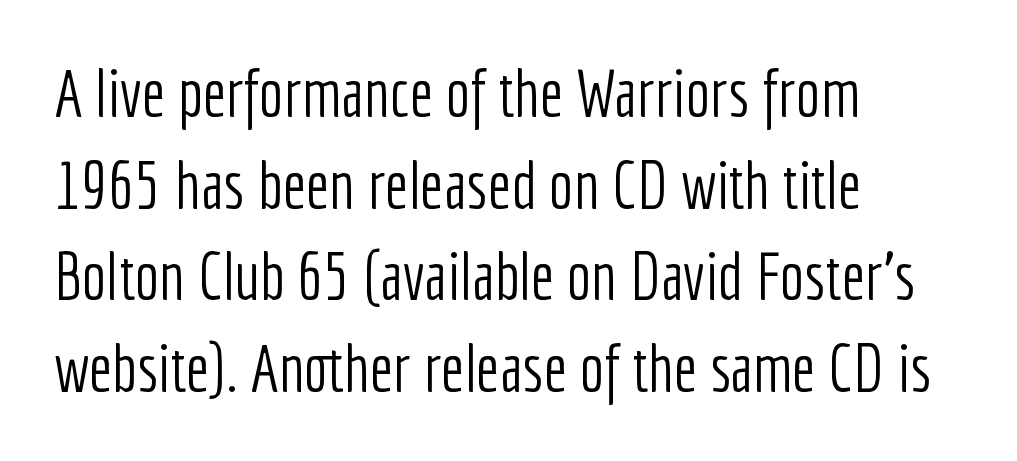
Q: Is the text bold? A: No.
Q: Is the text italic (slanted)? A: No, it is upright.
Q: Is the typeface a serif or a sans-serif typeface? A: Sans-serif.
Q: Is the text underlined? A: No.
Q: How is the paragraph aligned? A: Left-aligned.
Q: Is the spacing between letters normal or unusually wide? A: Normal.
Q: Is the spacing between lines tight, normal or loose? A: Normal.
Q: Width (condensed, normal, or wide)? A: Condensed.
Q: Stroke contrast? A: Low.
Q: x-height? A: Medium.
Q: Monospaced? A: No.
